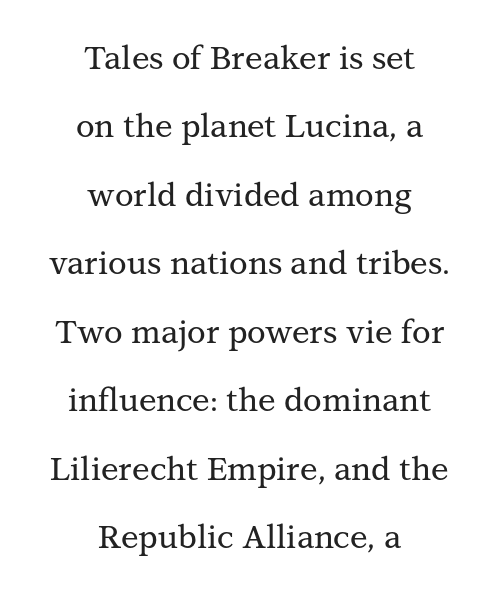
Q: Is the text italic (slanted)? A: No, it is upright.
Q: Is the typeface a serif or a sans-serif typeface? A: Serif.
Q: Is the text underlined? A: No.
Q: How is the paragraph aligned? A: Centered.
Q: Is the spacing between letters normal or unusually wide? A: Normal.
Q: Is the spacing between lines tight, normal or loose? A: Loose.
Q: Width (condensed, normal, or wide)? A: Normal.
Q: Stroke contrast? A: Medium.
Q: x-height? A: Medium.
Q: Monospaced? A: No.
